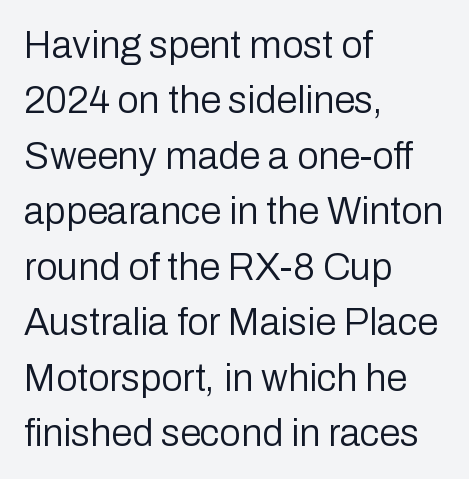
{"serif": "no", "italic": "no", "bold": "no", "weight": "regular", "width": "normal", "stroke_contrast": "low", "x_height": "medium", "monospaced": "no", "underline": "no", "align": "left", "line_spacing": "normal", "line_spacing_ratio": 1.46, "letter_spacing": "normal", "letter_spacing_em": 0.0, "glyph_px": 38}
